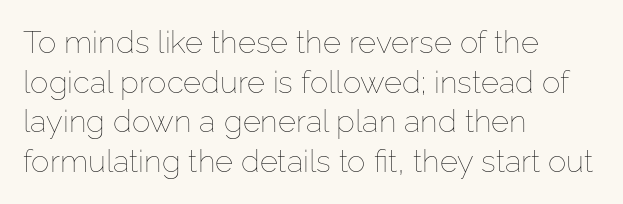
Line beginnings align vertically; line endings do not. Stroke mass is kept to a normal reading level or below. The designer left line spacing at the default. Proportional: the letters do not fall into vertical columns. Look at the tracking — it's just the regular setting, nothing added. The gap between lines stays unmarked.
